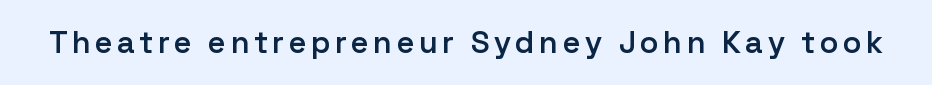
Q: Is the text bold? A: Semi-bold.
Q: Is the text italic (slanted)? A: No, it is upright.
Q: Is the typeface a serif or a sans-serif typeface? A: Sans-serif.
Q: Is the text underlined? A: No.
Q: Width (condensed, normal, or wide)? A: Normal.
Q: Stroke contrast? A: Low.
Q: x-height? A: Medium.
Q: Monospaced? A: No.
